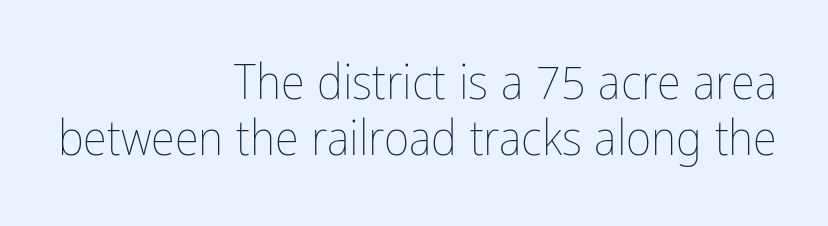
The image shows 49 px thin, condensed type, upright; set right-aligned, tight line spacing (1.14x), normal letter spacing, not underlined; low stroke contrast and a medium x-height.
